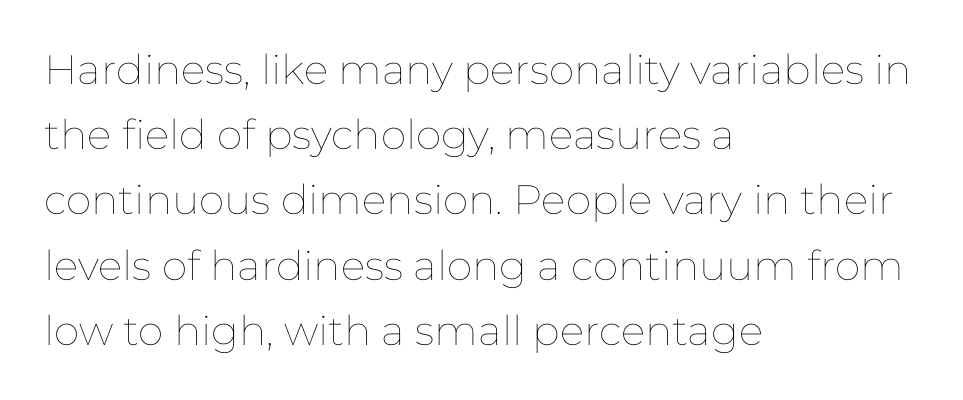
The image shows 41 px thin type, upright; set left-aligned, normal line spacing (1.59x), normal letter spacing, not underlined; low stroke contrast and a medium x-height.
